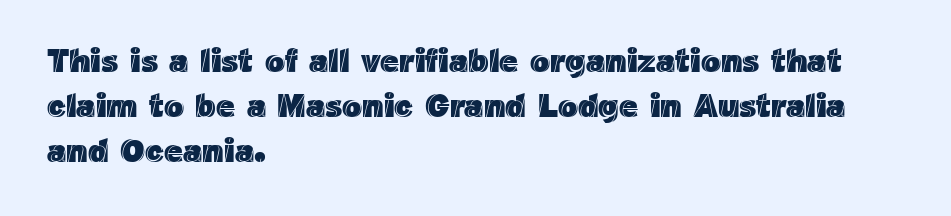
Line spacing here is normal. Rendered with straight, roman letterforms. Short note: letters normally spaced. This rendering uses left alignment, leaving the right contour irregular.
